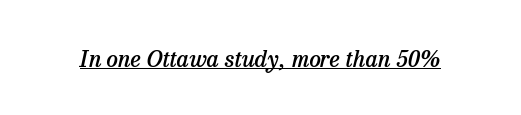
Notice how the stems are inclined rather than vertical — that's the hallmark of italics. The strokes are fattened partway — semibold, not bold. The words here are underlined. Characters follow at the spacing the type designer built in.
